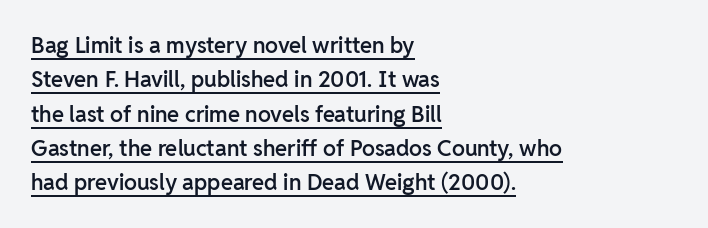
The image shows 22 px text type, upright; set left-aligned, normal line spacing (1.56x), normal letter spacing, underlined.
